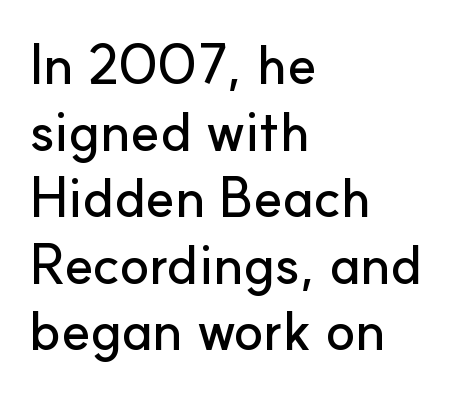
{"serif": "no", "italic": "no", "width": "normal", "stroke_contrast": "low", "x_height": "small", "monospaced": "no", "underline": "no", "align": "left", "line_spacing_ratio": 1.21, "letter_spacing": "normal", "letter_spacing_em": 0.0, "glyph_px": 55}
